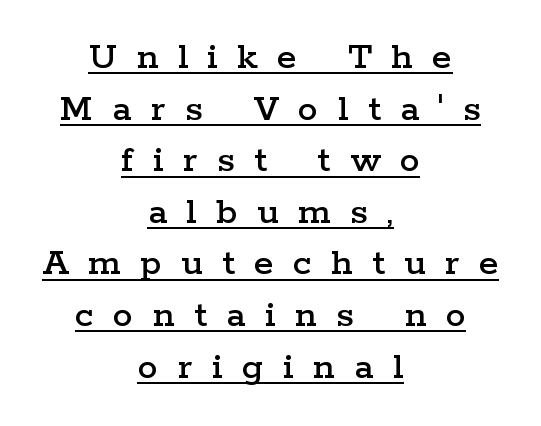
Q: Is the text italic (slanted)? A: No, it is upright.
Q: Is the typeface a serif or a sans-serif typeface? A: Serif.
Q: Is the text underlined? A: Yes.
Q: How is the paragraph aligned? A: Centered.
Q: Is the spacing between letters normal or unusually wide? A: Unusually wide.
Q: Is the spacing between lines tight, normal or loose? A: Normal.
Q: Width (condensed, normal, or wide)? A: Wide.
Q: Stroke contrast? A: Low.
Q: x-height? A: Medium.
Q: Monospaced? A: No.
